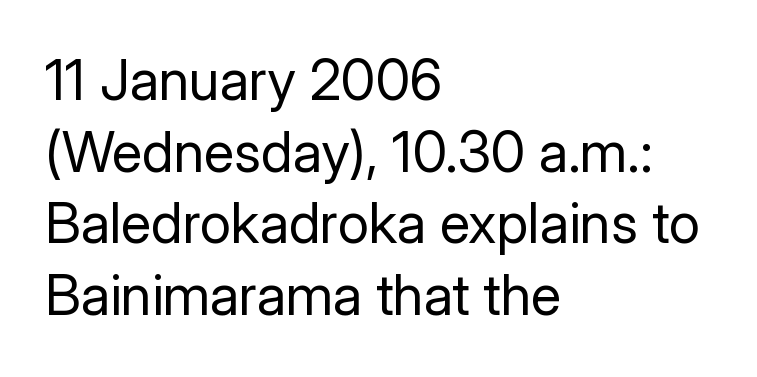
The image shows 56 px regular-weight sans-serif type, upright; set left-aligned, normal line spacing (1.28x), normal letter spacing, not underlined; low stroke contrast and a medium x-height.
